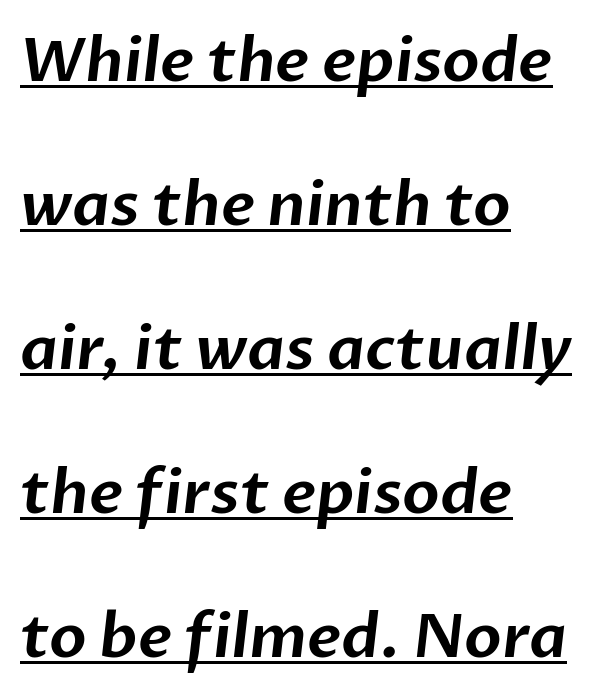
Q: Is the typeface a serif or a sans-serif typeface? A: Sans-serif.
Q: Is the text underlined? A: Yes.
Q: How is the paragraph aligned? A: Left-aligned.
Q: Is the spacing between letters normal or unusually wide? A: Normal.
Q: Is the spacing between lines tight, normal or loose? A: Loose.
Q: Width (condensed, normal, or wide)? A: Normal.
Q: Stroke contrast? A: Low.
Q: x-height? A: Medium.
Q: Monospaced? A: No.
